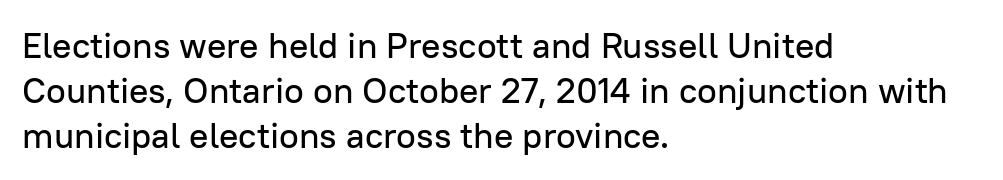
These lines keep a tight, regular rhythm from letter to letter. These lines sit exactly where default settings would place them. The text was rendered using a sans face with plain stroke endings. The font's upright variant was chosen for this text. Is this a fixed-width face? No — the glyphs have proportional, varying widths. The paragraph has a hard left edge and a soft right edge.
